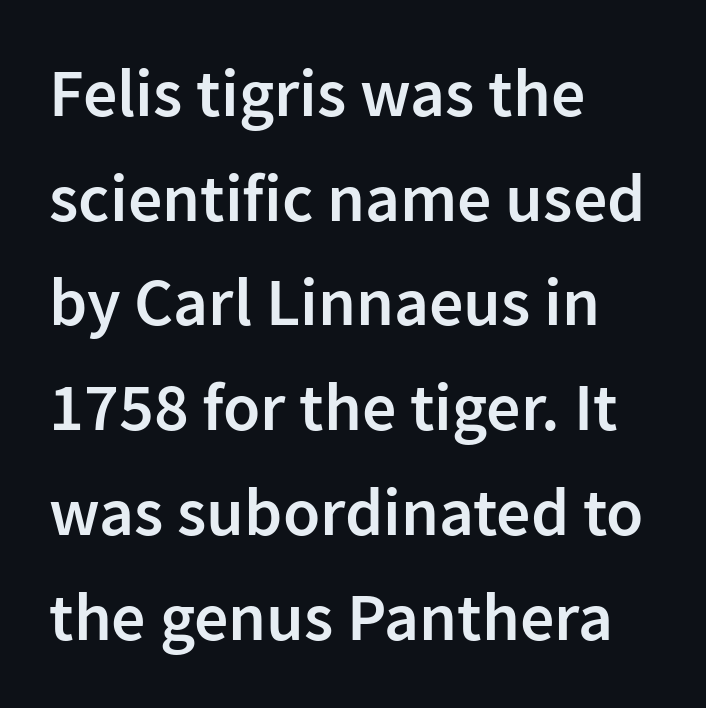
{"serif": "no", "italic": "no", "bold": "semi", "weight": "semibold", "width": "normal", "stroke_contrast": "low", "x_height": "medium", "monospaced": "no", "underline": "no", "align": "left", "line_spacing": "normal", "line_spacing_ratio": 1.54, "letter_spacing": "normal", "letter_spacing_em": 0.0, "glyph_px": 68}
